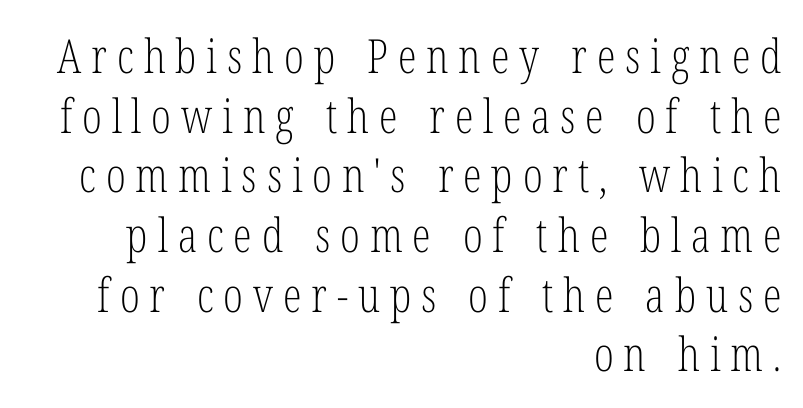
Q: Is the text bold? A: No.
Q: Is the text italic (slanted)? A: No, it is upright.
Q: Is the typeface a serif or a sans-serif typeface? A: Serif.
Q: Is the text underlined? A: No.
Q: How is the paragraph aligned? A: Right-aligned.
Q: Is the spacing between letters normal or unusually wide? A: Unusually wide.
Q: Is the spacing between lines tight, normal or loose? A: Normal.
Q: Width (condensed, normal, or wide)? A: Condensed.
Q: Stroke contrast? A: Low.
Q: x-height? A: Medium.
Q: Monospaced? A: No.
